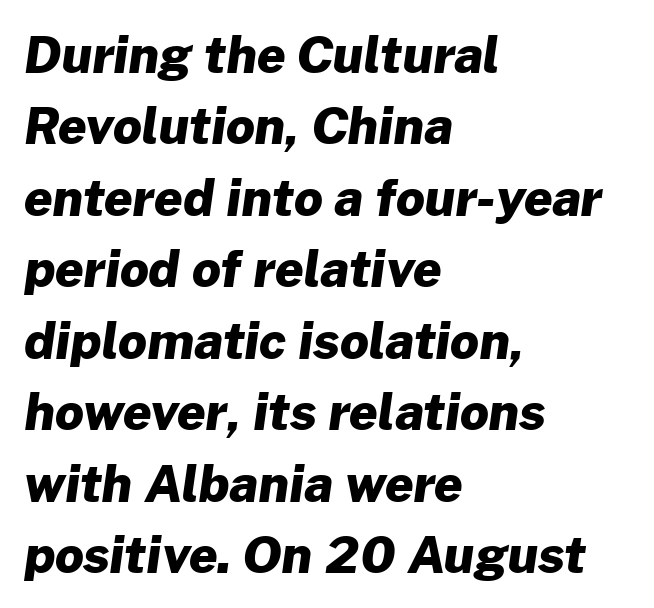
Rows of type keep a routine distance in the vertical direction. Notice how thick the strokes are: this is what a full bold looks like. The horizontal fit of the characters is conventional and even. The glyphs are unaccompanied by any horizontal stroke below them.
